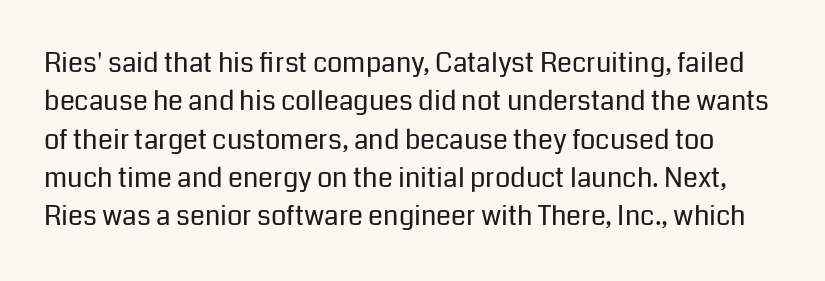
A quiet, ordinary-to-light weight characterises the typeface. No extra tracking has been applied to these lines. The string is rendered with underlining switched off. In terms of posture, this sample is upright.
